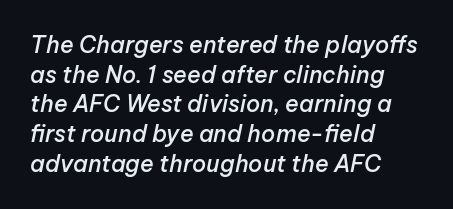
The image shows 23 px text type, italic (leaning right); set left-aligned, normal line spacing (1.29x), normal letter spacing, not underlined.
